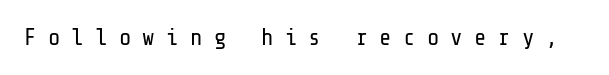
Q: Is the text bold? A: No.
Q: Is the text italic (slanted)? A: No, it is upright.
Q: Is the text underlined? A: No.
Q: Is the spacing between letters normal or unusually wide? A: Unusually wide.
